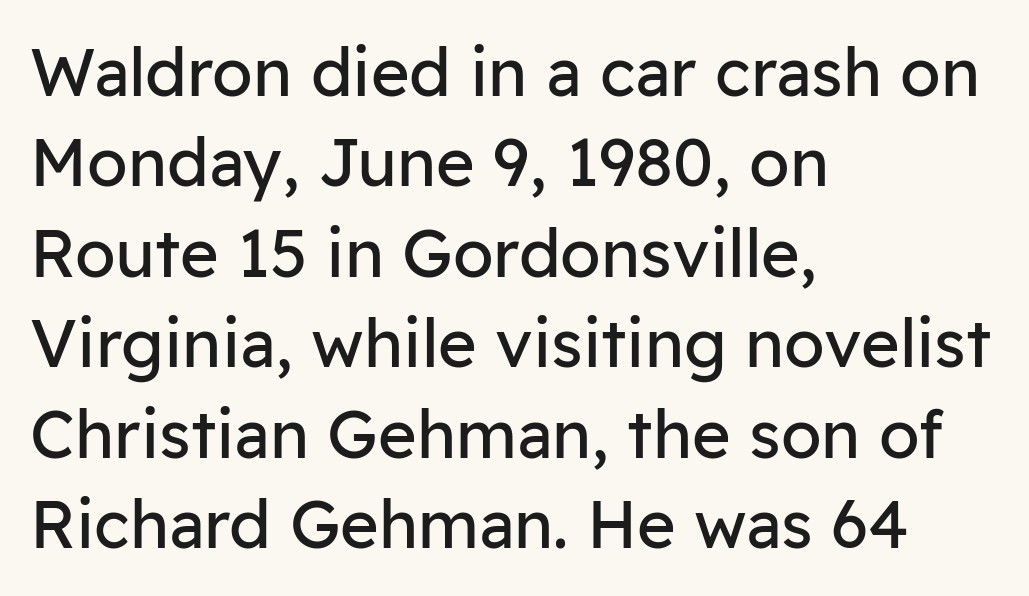
Q: Is the text bold? A: No.
Q: Is the text italic (slanted)? A: No, it is upright.
Q: Is the typeface a serif or a sans-serif typeface? A: Sans-serif.
Q: Is the text underlined? A: No.
Q: How is the paragraph aligned? A: Left-aligned.
Q: Is the spacing between letters normal or unusually wide? A: Normal.
Q: Is the spacing between lines tight, normal or loose? A: Normal.
Q: Width (condensed, normal, or wide)? A: Normal.
Q: Stroke contrast? A: Low.
Q: x-height? A: Medium.
Q: Monospaced? A: No.
